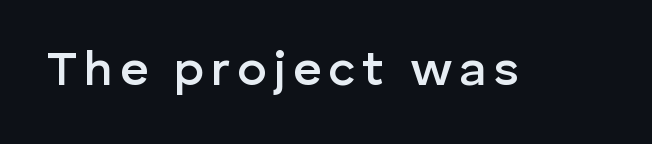
The image shows 49 px semibold sans-serif type, upright; set not underlined; low stroke contrast and a medium x-height.
